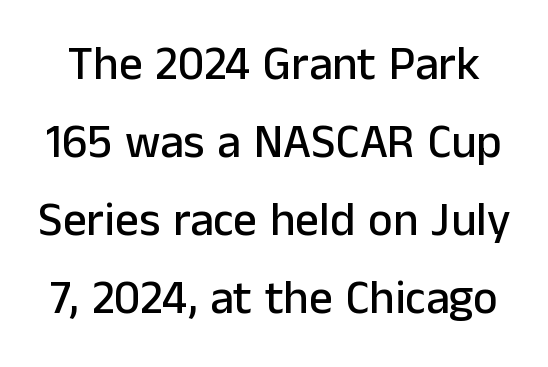
{"serif": "no", "italic": "no", "width": "normal", "stroke_contrast": "low", "x_height": "medium", "monospaced": "no", "underline": "no", "line_spacing": "normal", "line_spacing_ratio": 1.66, "letter_spacing": "normal", "letter_spacing_em": 0.0, "glyph_px": 47}
